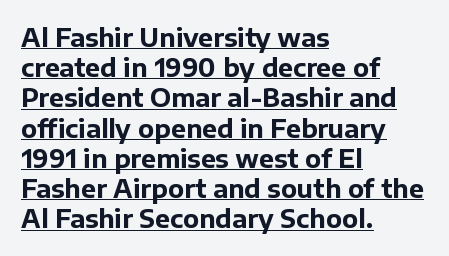
Q: Is the text bold? A: Yes.
Q: Is the text italic (slanted)? A: No, it is upright.
Q: Is the text underlined? A: Yes.
Q: How is the paragraph aligned? A: Left-aligned.
Q: Is the spacing between letters normal or unusually wide? A: Normal.
